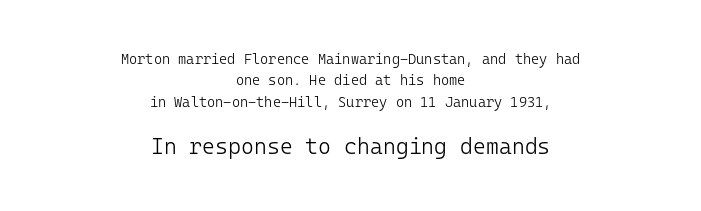
The image shows 22 px text type, upright; set centered, normal line spacing (1.53x), normal letter spacing, not underlined; the second (bottom) block is 1.57x larger.
